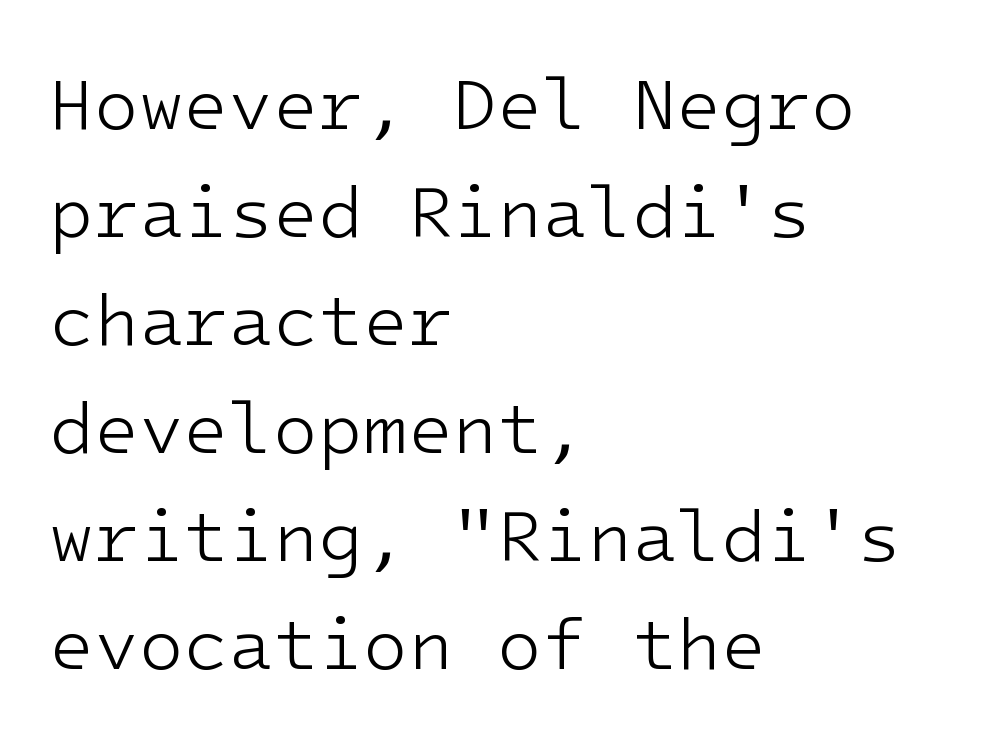
Q: Is the text bold? A: No.
Q: Is the text italic (slanted)? A: No, it is upright.
Q: Is the typeface a serif or a sans-serif typeface? A: Sans-serif.
Q: Is the text underlined? A: No.
Q: How is the paragraph aligned? A: Left-aligned.
Q: Is the spacing between letters normal or unusually wide? A: Normal.
Q: Is the spacing between lines tight, normal or loose? A: Normal.
Q: Width (condensed, normal, or wide)? A: Normal.
Q: Stroke contrast? A: Low.
Q: x-height? A: Medium.
